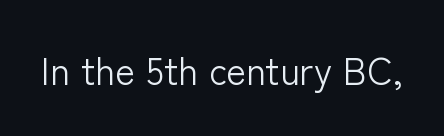
The image shows 38 px light sans-serif type, upright; set normal letter spacing, not underlined; low stroke contrast and a medium x-height.
